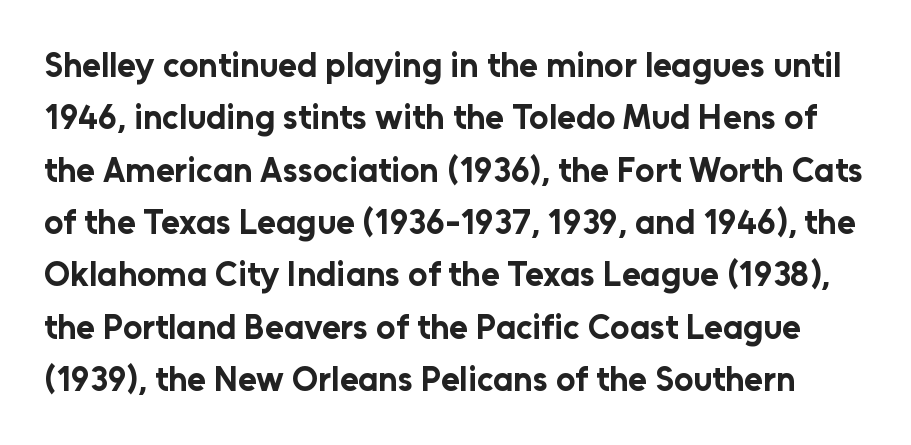
The image shows 34 px bold sans-serif type, upright; set normal line spacing (1.54x), normal letter spacing, not underlined; low stroke contrast and a medium x-height.
